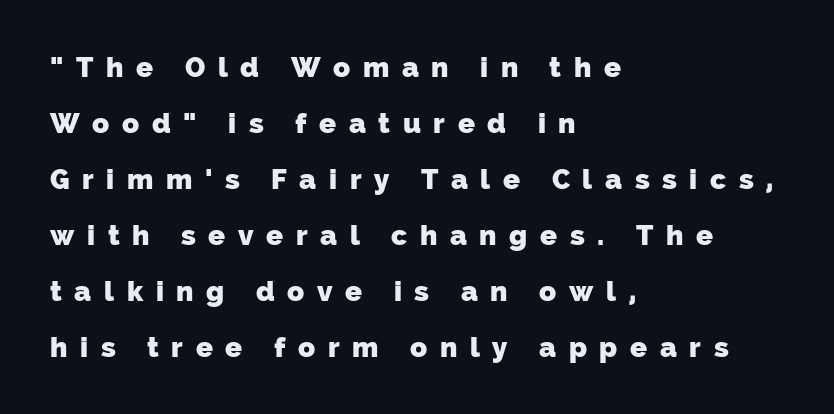
The image shows 28 px heavy sans-serif type; set left-aligned, loose line spacing (2.0x), unusually wide letter spacing (+0.45 em), not underlined; low stroke contrast and a medium x-height.
